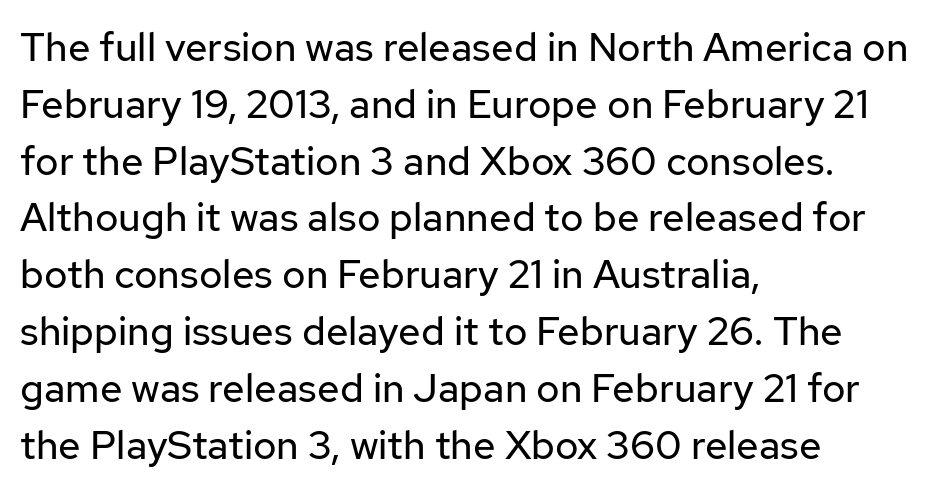
Is the type heavy? It reads as light-to-regular instead. Think of a printed novel: that variable character pitch is what you see here. This rendering employs a face without finishing strokes, i.e., a sans-serif. A roman cut, with each character standing at attention.
